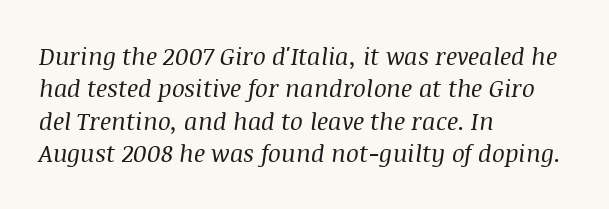
{"italic": "yes", "lean": "right", "slant_degrees": 8, "bold": "no", "underline": "no", "align": "left", "line_spacing": "normal", "line_spacing_ratio": 1.35, "letter_spacing": "normal", "letter_spacing_em": 0.0, "glyph_px": 24}
